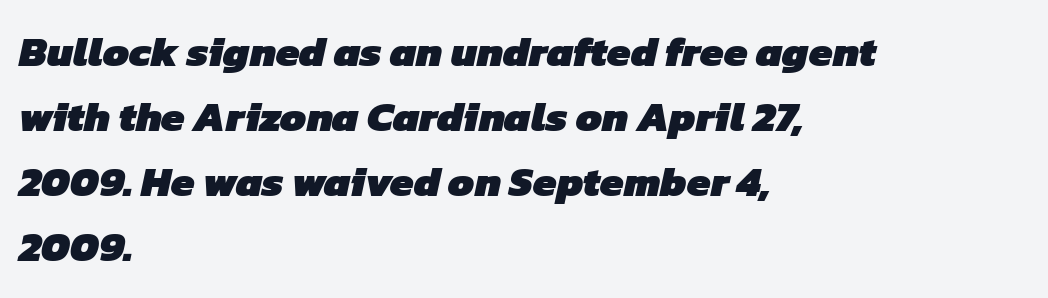
Q: Is the text bold? A: Yes.
Q: Is the typeface a serif or a sans-serif typeface? A: Sans-serif.
Q: Is the text underlined? A: No.
Q: How is the paragraph aligned? A: Left-aligned.
Q: Is the spacing between letters normal or unusually wide? A: Normal.
Q: Is the spacing between lines tight, normal or loose? A: Normal.
Q: Width (condensed, normal, or wide)? A: Normal.
Q: Stroke contrast? A: Low.
Q: x-height? A: Medium.
Q: Monospaced? A: No.
